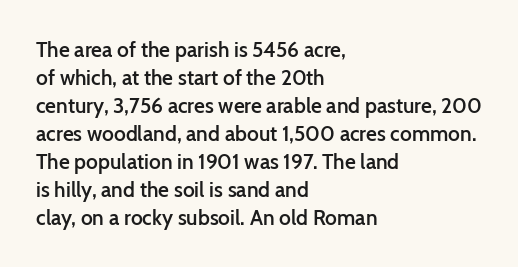
{"italic": "no", "bold": "semi", "underline": "no", "align": "left", "line_spacing": "normal", "line_spacing_ratio": 1.33, "letter_spacing": "normal", "letter_spacing_em": 0.0, "glyph_px": 21}
